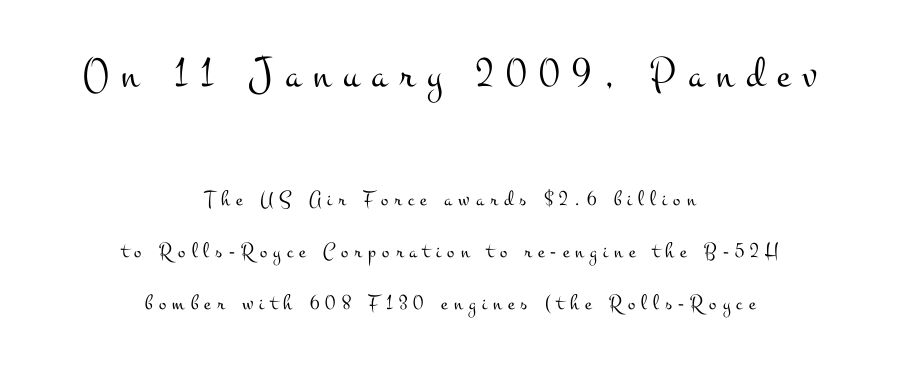
{"bold": "no", "weight": "light", "width": "wide", "stroke_contrast": "medium", "x_height": "small", "monospaced": "no", "underline": "no", "align": "center", "line_spacing": "loose", "line_spacing_ratio": 2.36, "letter_spacing": "wide", "letter_spacing_em": 0.28, "larger_block": "first", "size_ratio": 2.0, "glyph_px": 44}
